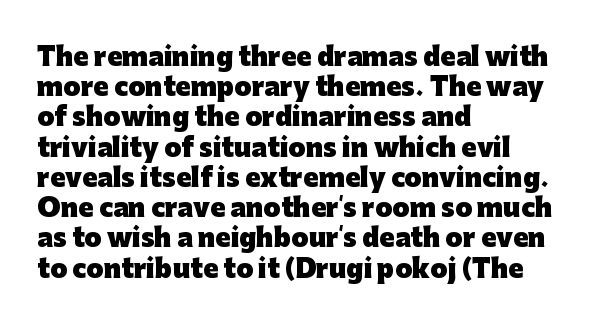
The passage shown is emphatically bold. The space directly below the letters is spotless. Tracking here is standard; glyphs follow each other at the usual distance. Where is the straight margin? On the left.
